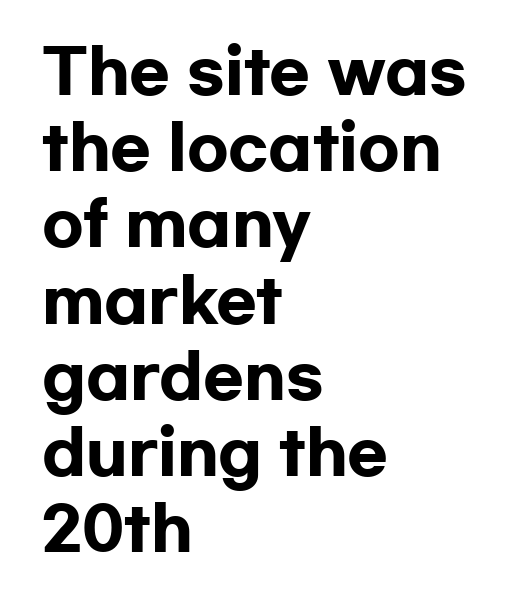
Q: Is the text bold? A: Yes.
Q: Is the text italic (slanted)? A: No, it is upright.
Q: Is the typeface a serif or a sans-serif typeface? A: Sans-serif.
Q: Is the text underlined? A: No.
Q: How is the paragraph aligned? A: Left-aligned.
Q: Is the spacing between letters normal or unusually wide? A: Normal.
Q: Is the spacing between lines tight, normal or loose? A: Normal.
Q: Width (condensed, normal, or wide)? A: Wide.
Q: Stroke contrast? A: Low.
Q: x-height? A: Medium.
Q: Monospaced? A: No.
